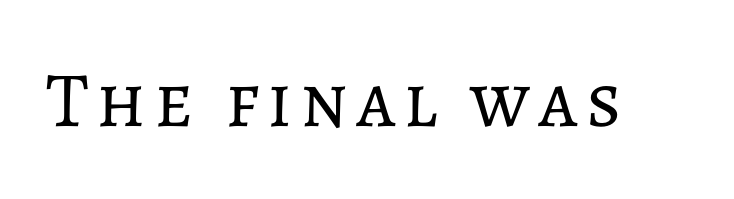
Q: Is the text bold? A: No.
Q: Is the text italic (slanted)? A: No, it is upright.
Q: Is the text underlined? A: No.
Q: Width (condensed, normal, or wide)? A: Normal.
Q: Stroke contrast? A: Low.
Q: x-height? A: Medium.
Q: Monospaced? A: No.
